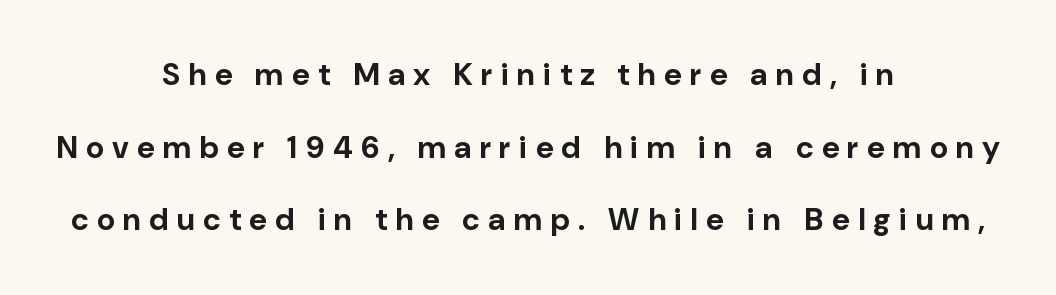
Q: Is the text bold? A: Yes.
Q: Is the text italic (slanted)? A: No, it is upright.
Q: Is the typeface a serif or a sans-serif typeface? A: Sans-serif.
Q: Is the text underlined? A: No.
Q: How is the paragraph aligned? A: Centered.
Q: Is the spacing between letters normal or unusually wide? A: Unusually wide.
Q: Is the spacing between lines tight, normal or loose? A: Loose.
Q: Width (condensed, normal, or wide)? A: Normal.
Q: Stroke contrast? A: Low.
Q: x-height? A: Medium.
Q: Monospaced? A: No.
